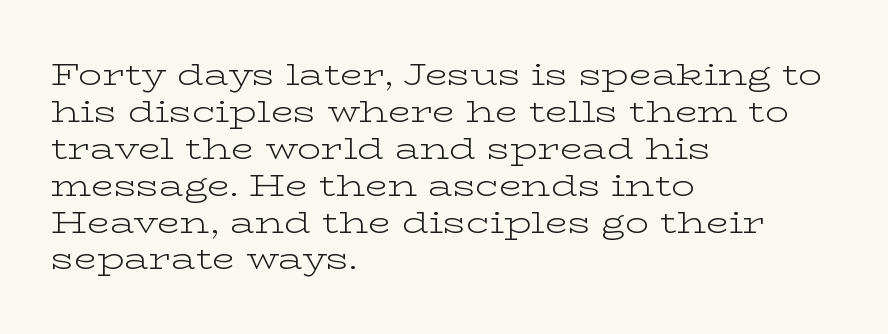
Q: Is the text bold? A: No.
Q: Is the text italic (slanted)? A: No, it is upright.
Q: Is the typeface a serif or a sans-serif typeface? A: Serif.
Q: Is the text underlined? A: No.
Q: How is the paragraph aligned? A: Left-aligned.
Q: Is the spacing between letters normal or unusually wide? A: Normal.
Q: Width (condensed, normal, or wide)? A: Wide.
Q: Stroke contrast? A: Low.
Q: x-height? A: Medium.
Q: Monospaced? A: No.
